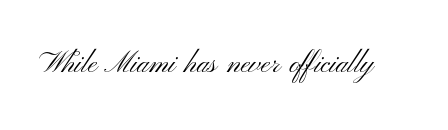
The image shows 28 px light, wide sans-serif type; set normal letter spacing, not underlined; medium stroke contrast and a small x-height.
